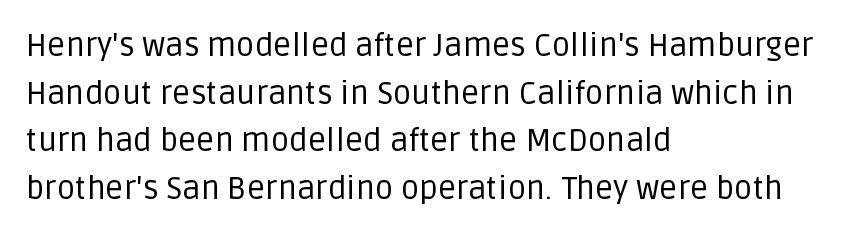
A typesetter would call this proportional, since set widths differ per character. Alignment: flush left. The font is comparable to plain body text, perhaps lighter. The gap between lines stays unmarked. Vertical spacing — default. Do the letters lean? They stand straight.
